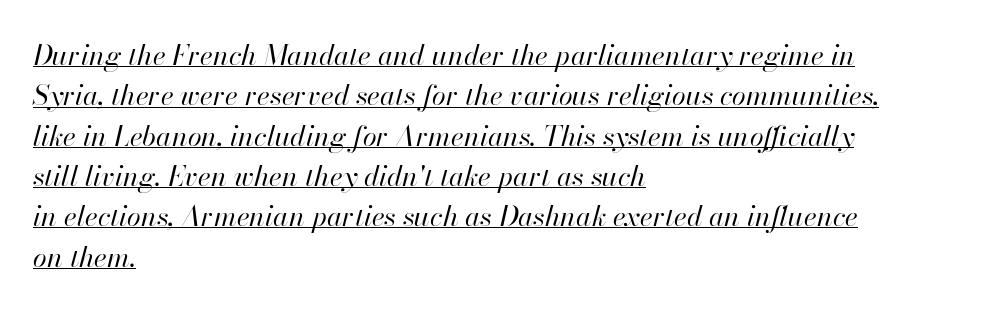
In terms of letterspacing, this is plain default setting. Ink coverage per letter is moderate at most. Casual observation: everything's shoved over to the left. Regular leading.
